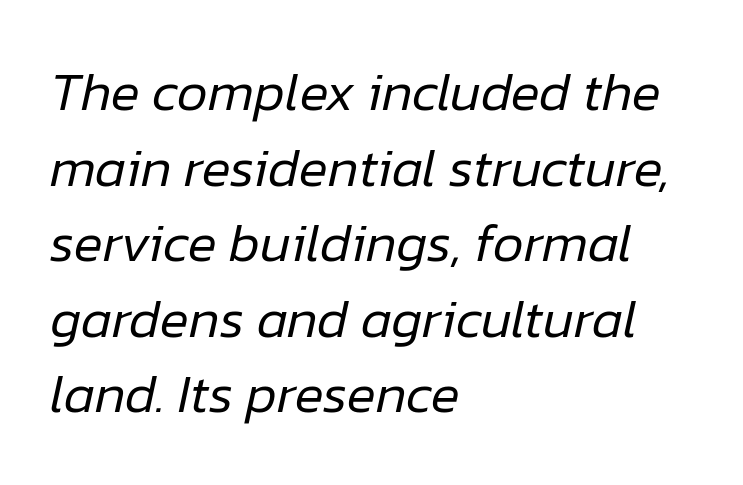
Q: Is the text bold? A: No.
Q: Is the text italic (slanted)? A: Yes, it leans right by about 12 degrees.
Q: Is the text underlined? A: No.
Q: How is the paragraph aligned? A: Left-aligned.
Q: Is the spacing between letters normal or unusually wide? A: Normal.
Q: Is the spacing between lines tight, normal or loose? A: Normal.
Q: Width (condensed, normal, or wide)? A: Normal.
Q: Stroke contrast? A: Low.
Q: x-height? A: Medium.
Q: Monospaced? A: No.
